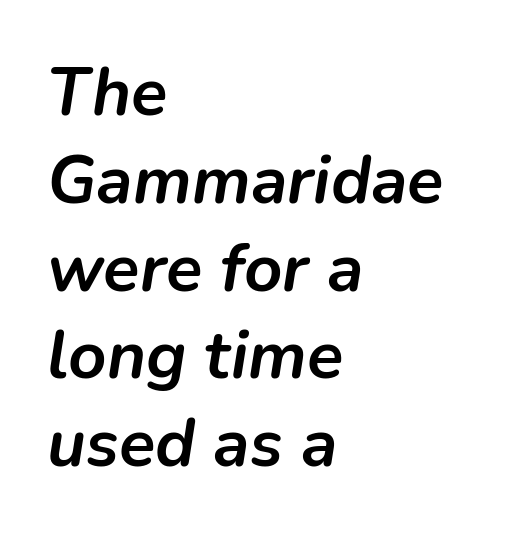
{"italic": "yes", "lean": "right", "slant_degrees": 9, "bold": "yes", "weight": "semibold", "width": "normal", "stroke_contrast": "low", "x_height": "medium", "monospaced": "no", "underline": "no", "align": "left", "line_spacing": "normal", "line_spacing_ratio": 1.31, "letter_spacing": "normal", "letter_spacing_em": 0.0, "glyph_px": 67}
